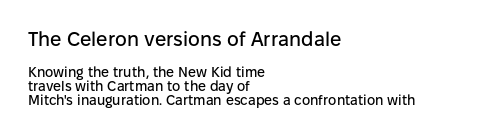
The image shows 20 px text type, upright; set left-aligned, tight line spacing (1.01x), normal letter spacing, not underlined; the first (top) block is 1.43x larger.
